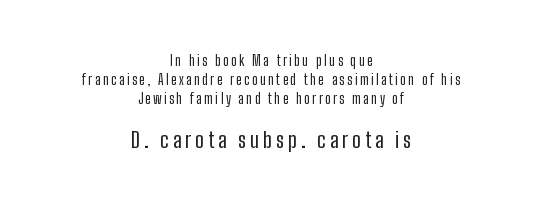
{"italic": "no", "bold": "no", "underline": "no", "align": "center", "line_spacing": "normal", "line_spacing_ratio": 1.34, "larger_block": "second", "size_ratio": 1.57, "glyph_px": 22}
